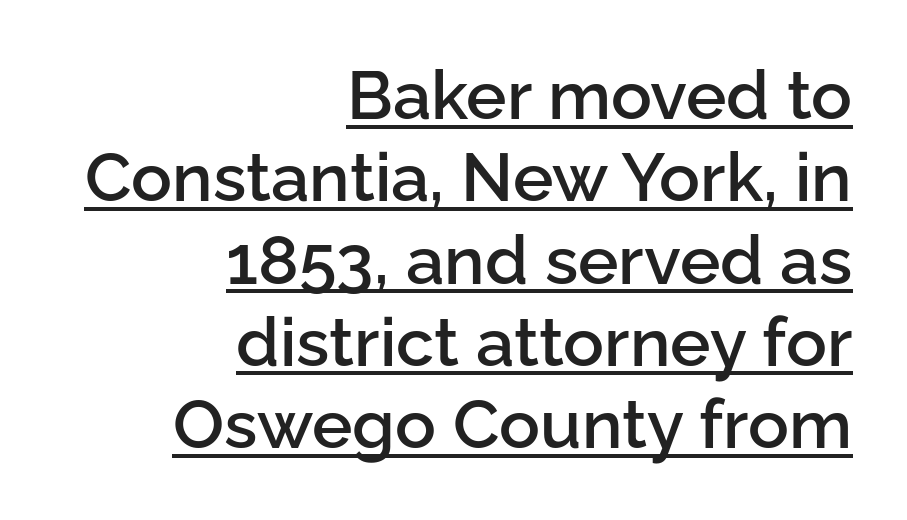
Q: Is the text bold? A: Semi-bold.
Q: Is the text italic (slanted)? A: No, it is upright.
Q: Is the typeface a serif or a sans-serif typeface? A: Sans-serif.
Q: Is the text underlined? A: Yes.
Q: How is the paragraph aligned? A: Right-aligned.
Q: Is the spacing between letters normal or unusually wide? A: Normal.
Q: Width (condensed, normal, or wide)? A: Normal.
Q: Stroke contrast? A: Low.
Q: x-height? A: Medium.
Q: Monospaced? A: No.
